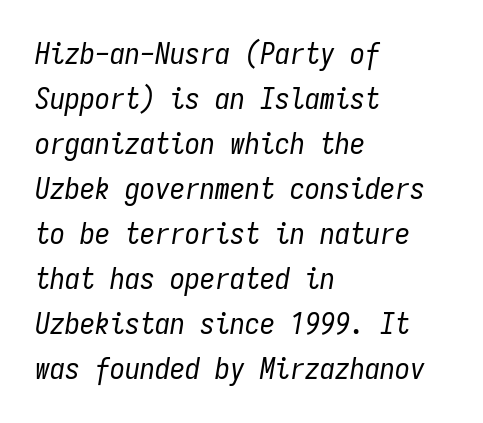
The image shows 30 px regular-weight, condensed type, italic (leaning right), monospaced; set left-aligned, normal line spacing (1.5x), normal letter spacing, not underlined; low stroke contrast and a medium x-height.
